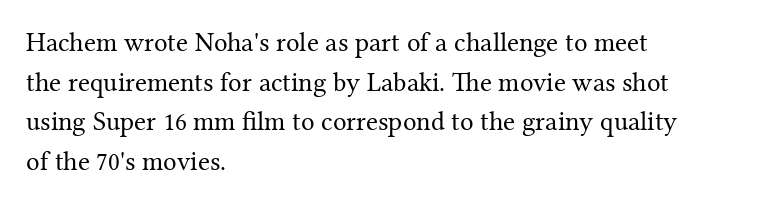
Q: Is the text bold? A: No.
Q: Is the text italic (slanted)? A: No, it is upright.
Q: Is the text underlined? A: No.
Q: How is the paragraph aligned? A: Left-aligned.
Q: Is the spacing between letters normal or unusually wide? A: Normal.
Q: Is the spacing between lines tight, normal or loose? A: Normal.
